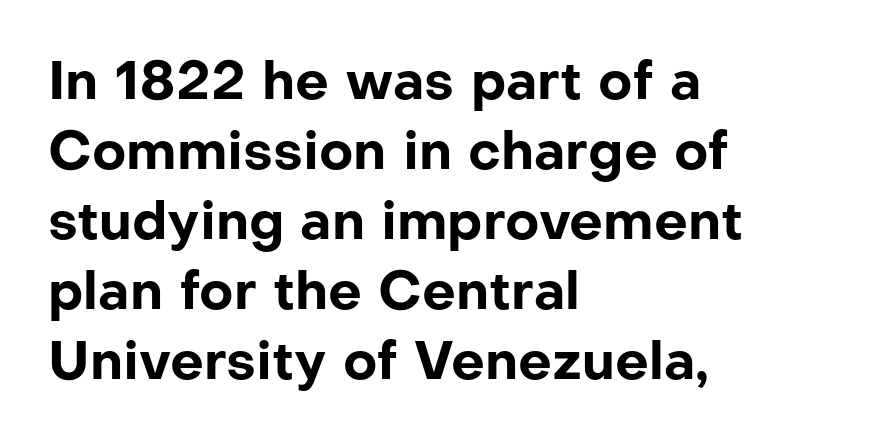
The image shows 53 px bold sans-serif type, upright; set left-aligned, normal line spacing (1.32x), normal letter spacing, not underlined; low stroke contrast and a medium x-height.
